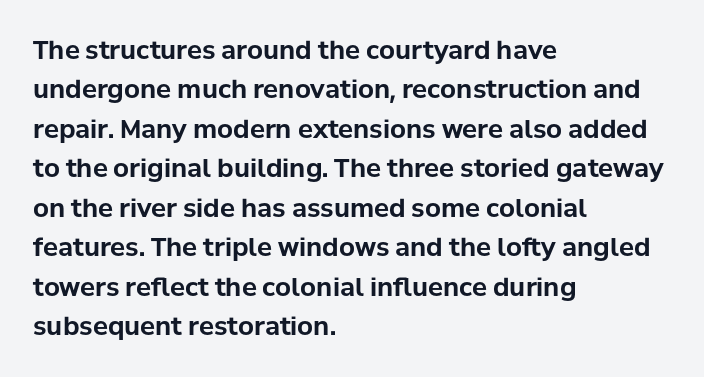
Evenly set lines give the paragraph a standard silhouette. Glance below the letters and you will spot only blank space. Typeset ragged right — the left edge is the straight one. This sample uses plain, unmodified letter spacing. Style check: upright. I'd describe the lettering as bold — thick and assertive.
